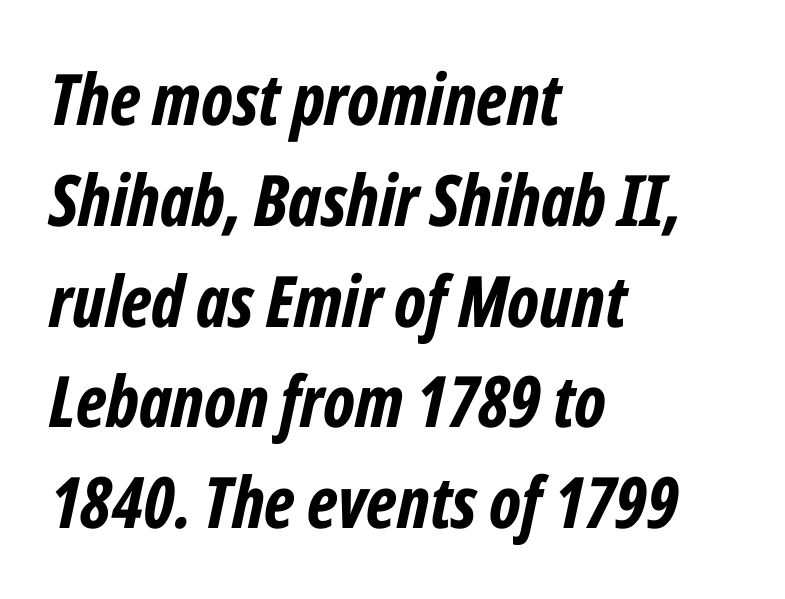
The image shows 71 px bold, condensed type, italic (leaning right); set left-aligned, normal line spacing (1.42x), normal letter spacing, not underlined; low stroke contrast and a medium x-height.
